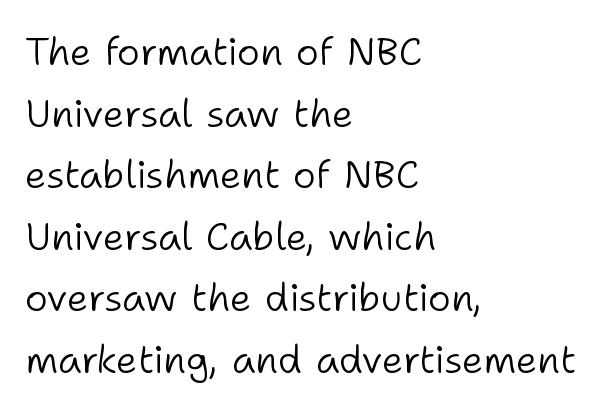
The image shows 39 px light sans-serif type, upright; set left-aligned, normal line spacing (1.58x), normal letter spacing, not underlined; low stroke contrast and a medium x-height.
